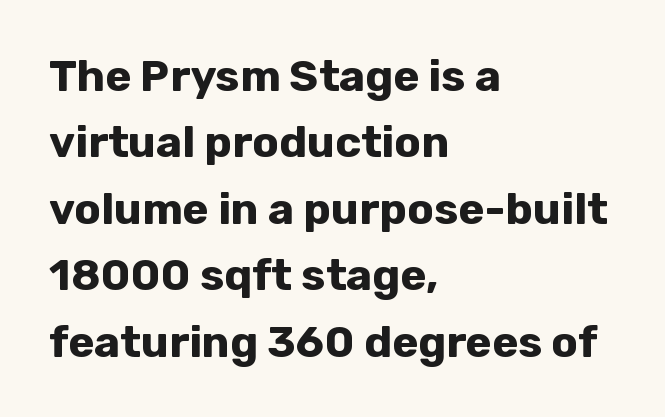
{"serif": "no", "italic": "no", "bold": "yes", "weight": "bold", "width": "normal", "stroke_contrast": "low", "x_height": "medium", "monospaced": "no", "underline": "no", "align": "left", "line_spacing": "normal", "line_spacing_ratio": 1.51, "letter_spacing": "normal", "letter_spacing_em": 0.0, "glyph_px": 44}
